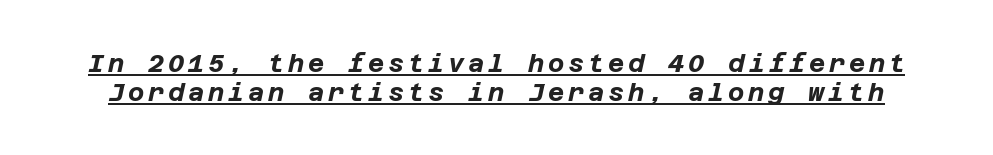
Q: Is the text bold? A: Yes.
Q: Is the text italic (slanted)? A: Yes, it leans right by about 12 degrees.
Q: Is the text underlined? A: Yes.
